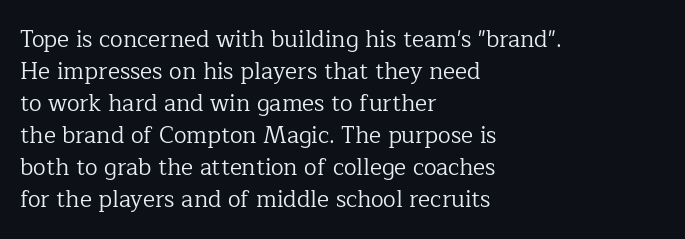
Q: Is the text bold? A: No.
Q: Is the text italic (slanted)? A: No, it is upright.
Q: Is the text underlined? A: No.
Q: How is the paragraph aligned? A: Left-aligned.
Q: Is the spacing between letters normal or unusually wide? A: Normal.
Q: Is the spacing between lines tight, normal or loose? A: Normal.
